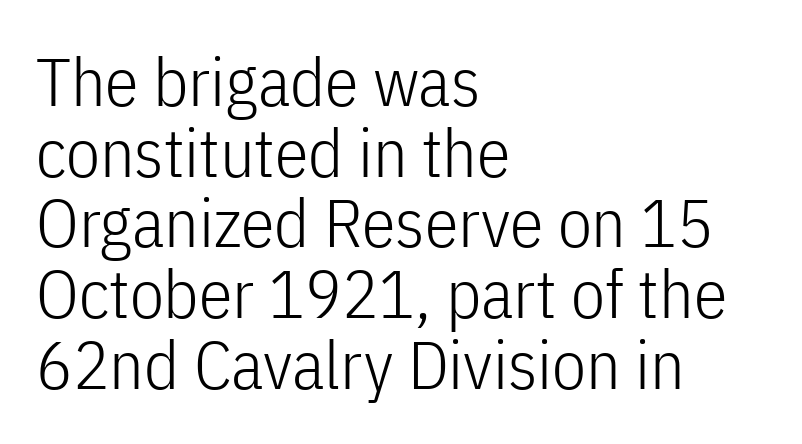
The image shows 68 px light, condensed sans-serif type, upright; set left-aligned, tight line spacing (1.04x), normal letter spacing, not underlined; low stroke contrast and a medium x-height.
